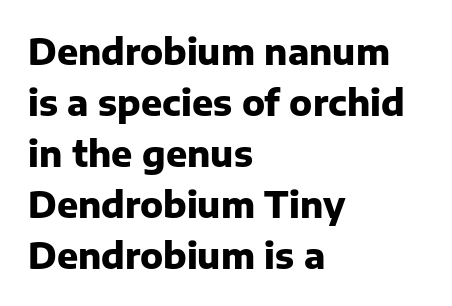
The image shows 35 px heavy sans-serif type, upright; set left-aligned, normal line spacing (1.46x), normal letter spacing, not underlined; low stroke contrast and a medium x-height.
